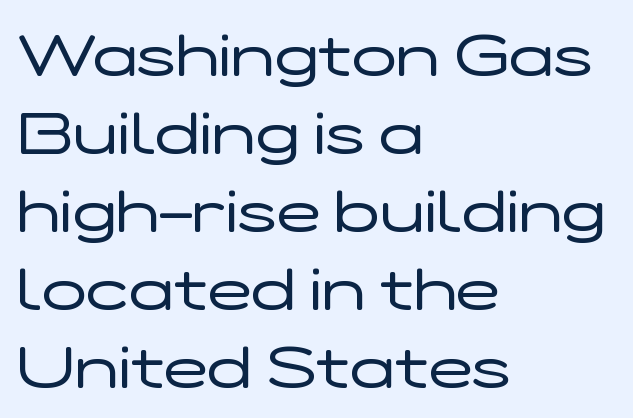
The string is rendered with underlining switched off. This rendering uses left alignment, leaving the right contour irregular. The face used here is rendered with its standard letterfit. The passage shown is not bold in any degree.
